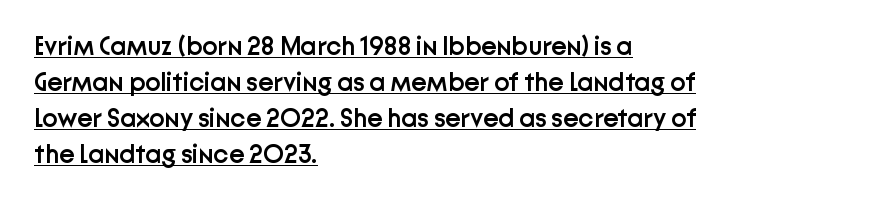
When letters stand straight like this, we call the style roman or upright. A typesetter would call this leading conventional body-copy spacing. Look at the stroke-to-counter ratio: somewhat heavy, a semibold. The letters sit at their default tracking, neither squeezed nor spread. Every word sits above its own underline. Teacher's note: observe the even left margin — that is flush-left alignment.
